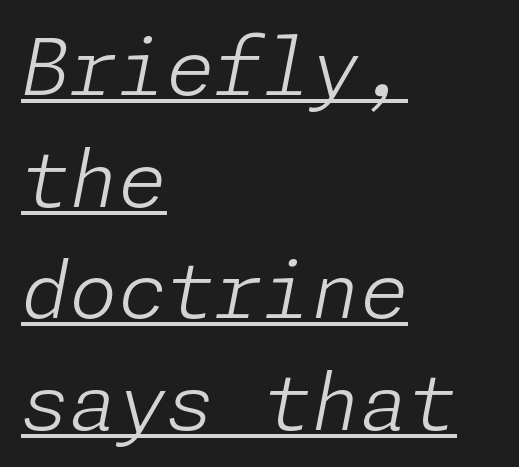
Q: Is the text bold? A: No.
Q: Is the text italic (slanted)? A: Yes, it leans right by about 11 degrees.
Q: Is the text underlined? A: Yes.
Q: How is the paragraph aligned? A: Left-aligned.
Q: Is the spacing between letters normal or unusually wide? A: Normal.
Q: Is the spacing between lines tight, normal or loose? A: Normal.
Q: Width (condensed, normal, or wide)? A: Normal.
Q: Stroke contrast? A: Low.
Q: x-height? A: Medium.
